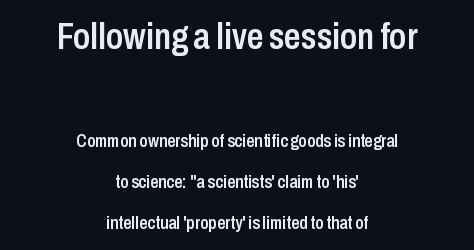
{"serif": "no", "italic": "no", "bold": "semi", "weight": "semibold", "width": "condensed", "stroke_contrast": "low", "x_height": "medium", "monospaced": "no", "underline": "no", "align": "center", "line_spacing": "loose", "line_spacing_ratio": 2.3, "letter_spacing": "normal", "letter_spacing_em": 0.0, "larger_block": "first", "size_ratio": 2.06, "glyph_px": 37}
